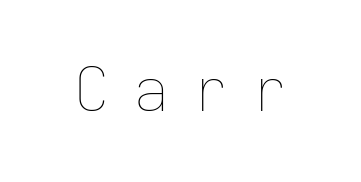
{"italic": "no", "bold": "no", "weight": "thin", "width": "normal", "stroke_contrast": "low", "x_height": "medium", "monospaced": "yes", "underline": "no", "letter_spacing": "wide", "letter_spacing_em": 0.38, "glyph_px": 60}
